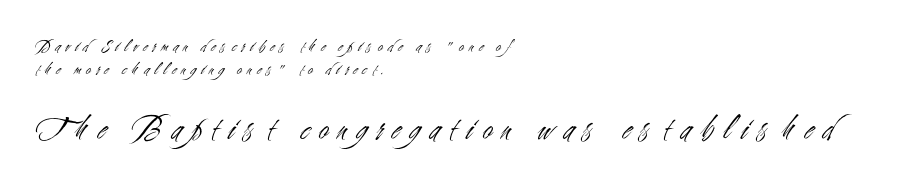
This reads as an unemphasized weight, regular at the heaviest. Here the designer chose a conventional face with non-uniform glyph widths. Students, note that the glyphs here are deliberately spaced far apart. The passage shown begins with its smaller block and ends with its larger one.
